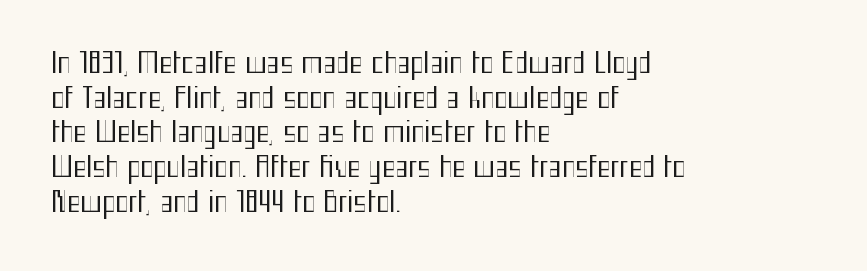
The passage shown is typed in a proportional face where columns would drift. The typeface chosen for these lines omits serifs. The specimen omits any rule beneath the text block's lines. These lines keep a tight, regular rhythm from letter to letter.
